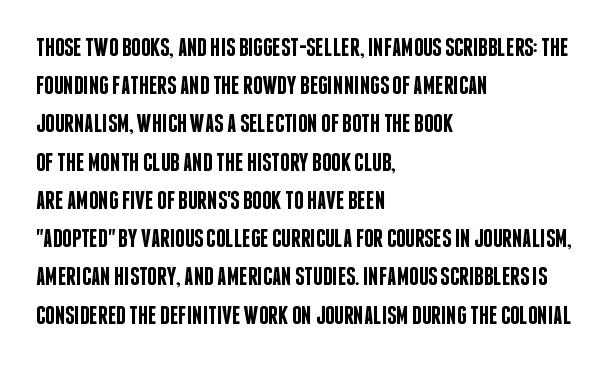
Q: Is the text bold? A: Semi-bold.
Q: Is the text italic (slanted)? A: No, it is upright.
Q: Is the text underlined? A: No.
Q: How is the paragraph aligned? A: Left-aligned.
Q: Is the spacing between letters normal or unusually wide? A: Normal.
Q: Is the spacing between lines tight, normal or loose? A: Normal.
